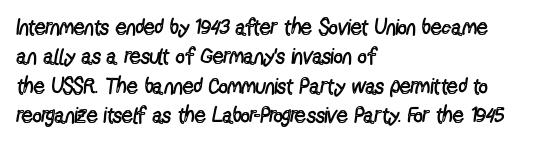
{"bold": "no", "underline": "no", "align": "left", "line_spacing": "normal", "line_spacing_ratio": 1.34, "letter_spacing": "normal", "letter_spacing_em": 0.0, "glyph_px": 22}
